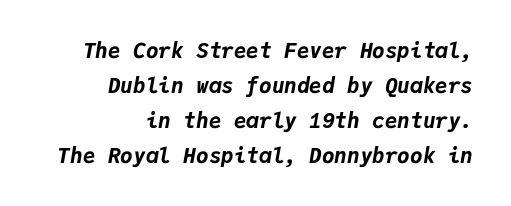
The image shows 21 px bold type, italic (leaning right); set right-aligned, normal line spacing (1.66x), normal letter spacing, not underlined.
